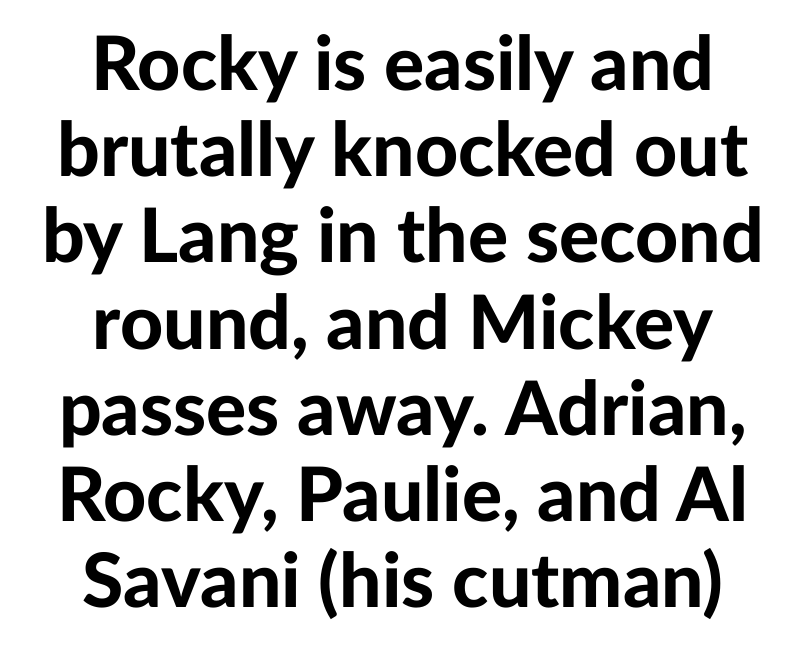
Q: Is the text bold? A: Yes.
Q: Is the text italic (slanted)? A: No, it is upright.
Q: Is the typeface a serif or a sans-serif typeface? A: Sans-serif.
Q: Is the text underlined? A: No.
Q: How is the paragraph aligned? A: Centered.
Q: Is the spacing between letters normal or unusually wide? A: Normal.
Q: Is the spacing between lines tight, normal or loose? A: Tight.
Q: Width (condensed, normal, or wide)? A: Normal.
Q: Stroke contrast? A: Low.
Q: x-height? A: Medium.
Q: Monospaced? A: No.
